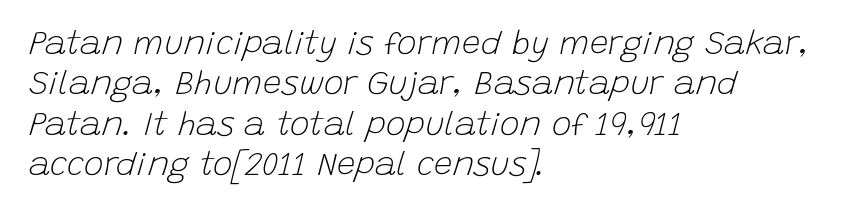
The image shows 33 px light type, italic (leaning right); set left-aligned, line spacing 1.22x, normal letter spacing, not underlined; low stroke contrast and a large x-height.
